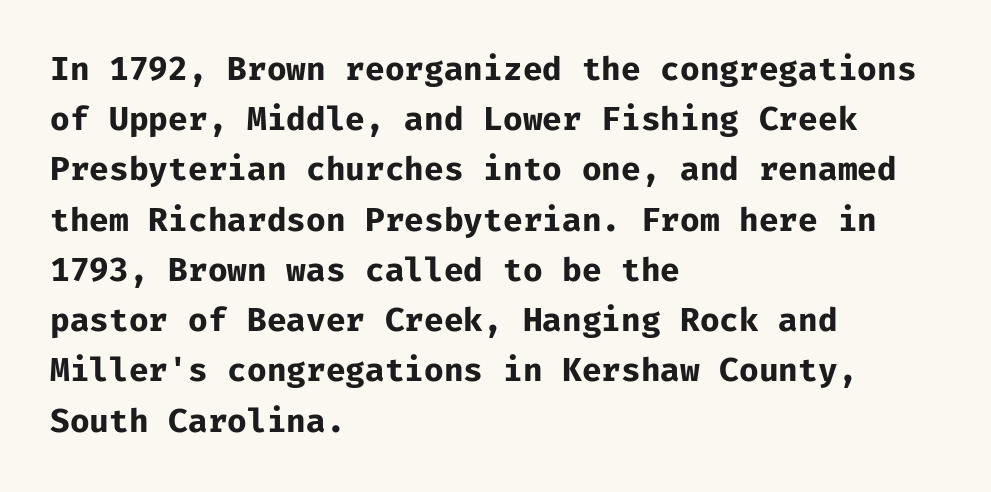
Q: Is the text bold? A: Yes.
Q: Is the text italic (slanted)? A: No, it is upright.
Q: Is the typeface a serif or a sans-serif typeface? A: Sans-serif.
Q: Is the text underlined? A: No.
Q: How is the paragraph aligned? A: Left-aligned.
Q: Is the spacing between letters normal or unusually wide? A: Normal.
Q: Is the spacing between lines tight, normal or loose? A: Normal.
Q: Width (condensed, normal, or wide)? A: Normal.
Q: Stroke contrast? A: Low.
Q: x-height? A: Medium.
Q: Monospaced? A: Yes.
